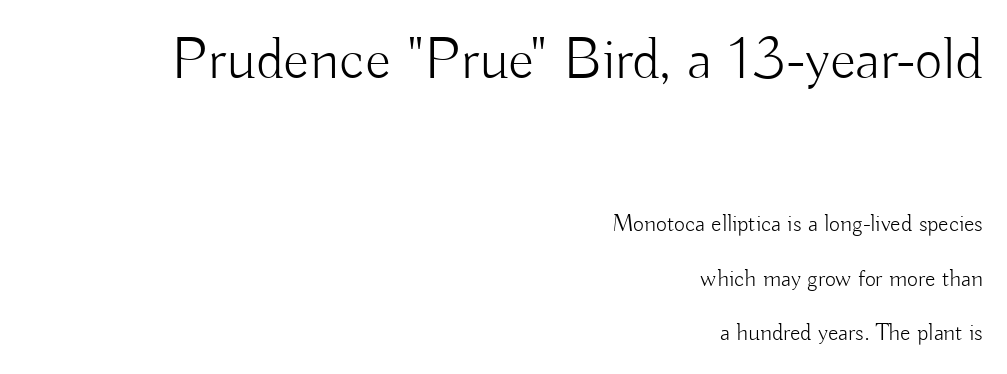
The image shows 60 px light sans-serif type, upright; set right-aligned, loose line spacing (2.28x), normal letter spacing, not underlined; the first (top) block is 2.5x larger; low stroke contrast and a small x-height.
